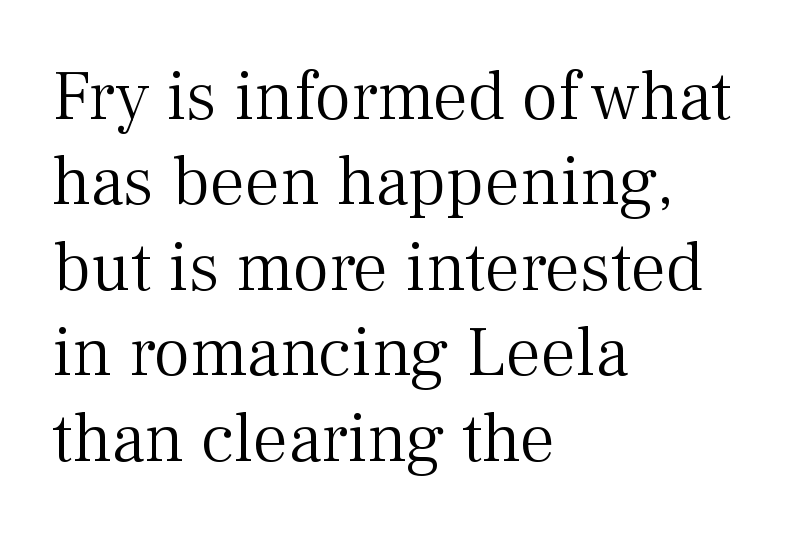
{"serif": "yes", "italic": "no", "bold": "no", "weight": "light", "width": "normal", "stroke_contrast": "medium", "x_height": "medium", "monospaced": "no", "underline": "no", "align": "left", "line_spacing_ratio": 1.22, "letter_spacing": "normal", "letter_spacing_em": 0.0, "glyph_px": 70}
